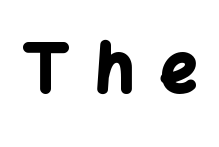
Q: Is the text bold? A: Yes.
Q: Is the text italic (slanted)? A: No, it is upright.
Q: Is the typeface a serif or a sans-serif typeface? A: Sans-serif.
Q: Is the text underlined? A: No.
Q: Is the spacing between letters normal or unusually wide? A: Unusually wide.
Q: Width (condensed, normal, or wide)? A: Normal.
Q: Stroke contrast? A: Low.
Q: x-height? A: Medium.
Q: Monospaced? A: No.
